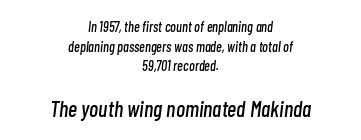
Q: Is the text italic (slanted)? A: Yes, it leans right by about 7 degrees.
Q: Is the text underlined? A: No.
Q: How is the paragraph aligned? A: Centered.
Q: Is the spacing between letters normal or unusually wide? A: Normal.
Q: Is the spacing between lines tight, normal or loose? A: Normal.
Q: Which block of text is set in a larger size, the first (top) or the second (bottom)? A: The second (bottom) one.
